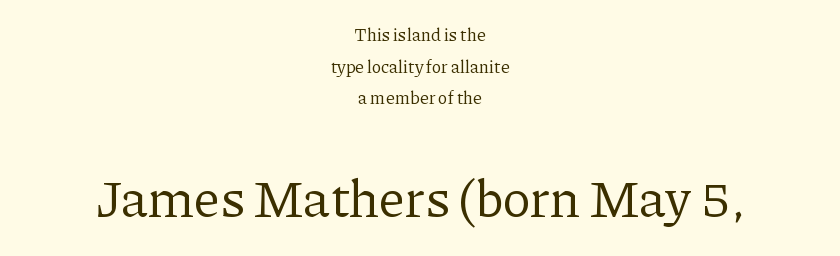
{"serif": "yes", "italic": "no", "bold": "no", "weight": "regular", "width": "normal", "stroke_contrast": "low", "x_height": "medium", "monospaced": "no", "underline": "no", "align": "center", "line_spacing_ratio": 1.76, "letter_spacing": "normal", "letter_spacing_em": 0.0, "larger_block": "second", "size_ratio": 2.94, "glyph_px": 53}
